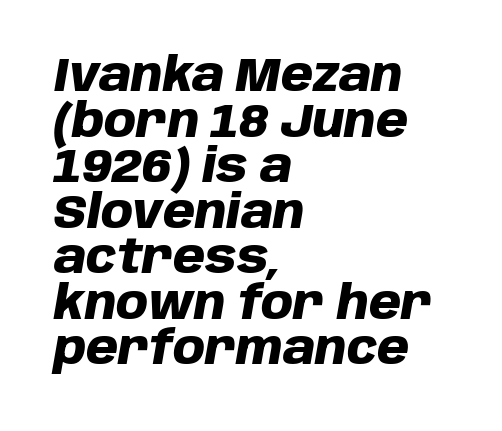
Q: Is the text bold? A: Yes.
Q: Is the text italic (slanted)? A: Yes, it leans right by about 10 degrees.
Q: Is the text underlined? A: No.
Q: How is the paragraph aligned? A: Left-aligned.
Q: Is the spacing between letters normal or unusually wide? A: Normal.
Q: Is the spacing between lines tight, normal or loose? A: Tight.
Q: Width (condensed, normal, or wide)? A: Normal.
Q: Stroke contrast? A: Low.
Q: x-height? A: Large.
Q: Monospaced? A: No.
